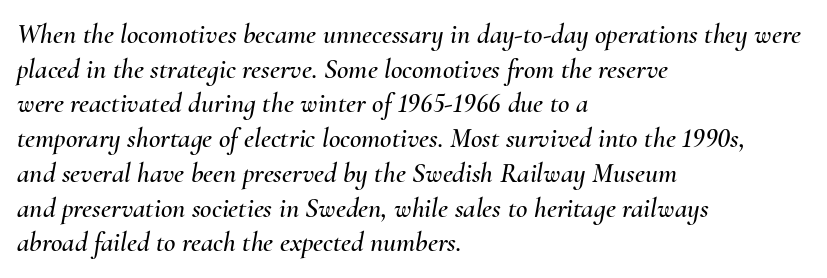
Check the space under the baseline: it is left empty. The rendering uses natural spacing where letterforms have individual widths. The typesetter chose a ragged-right arrangement here. Does extra space separate the letters? No, they use regular spacing.
